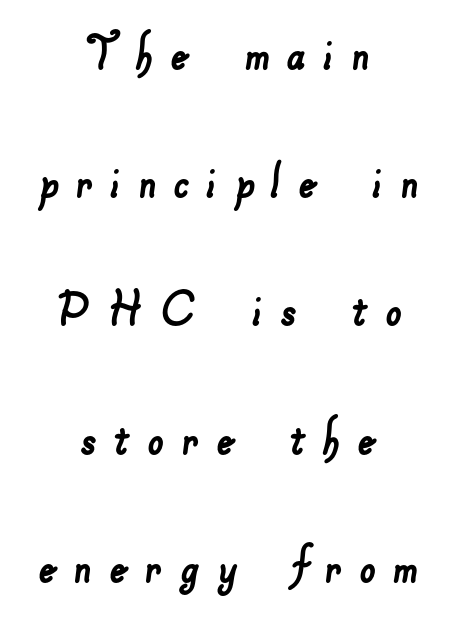
Q: Is the typeface a serif or a sans-serif typeface? A: Sans-serif.
Q: Is the text underlined? A: No.
Q: How is the paragraph aligned? A: Centered.
Q: Is the spacing between letters normal or unusually wide? A: Unusually wide.
Q: Is the spacing between lines tight, normal or loose? A: Loose.
Q: Width (condensed, normal, or wide)? A: Normal.
Q: Stroke contrast? A: Low.
Q: x-height? A: Small.
Q: Monospaced? A: No.
